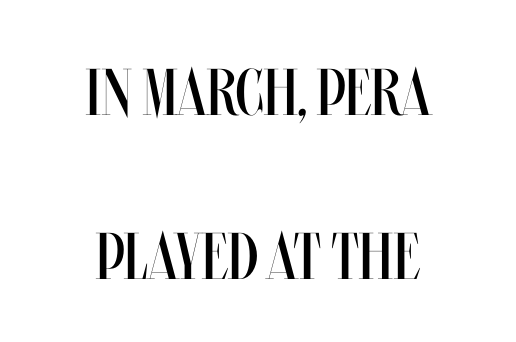
The image shows 66 px regular-weight, condensed type, upright; set centered, loose line spacing (2.48x), normal letter spacing, not underlined; medium stroke contrast and a large x-height.
